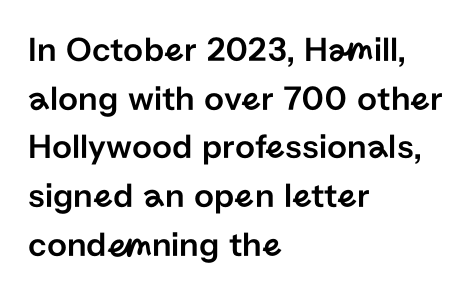
The image shows 35 px sans-serif type, upright; set left-aligned, normal line spacing (1.39x), normal letter spacing, not underlined; low stroke contrast and a medium x-height.
